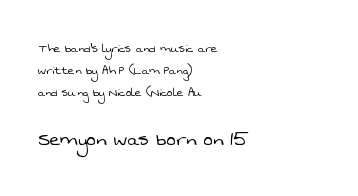
The image shows 23 px text type; set left-aligned, normal line spacing (1.57x), normal letter spacing, not underlined; the second (bottom) block is 1.64x larger.
